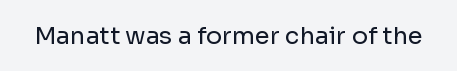
The image shows 24 px text type, upright; set normal letter spacing, not underlined.
